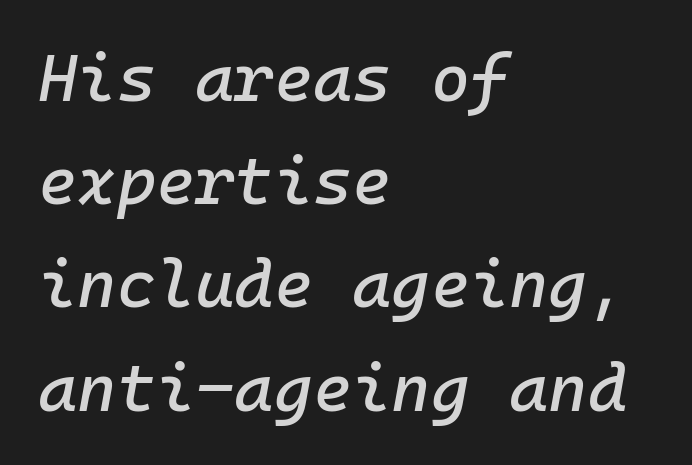
The face used here is rendered with its standard letterfit. Teacher's note: observe the even left margin — that is flush-left alignment. Leading matches the norm, producing a regular column. The area under the type is left untouched.
